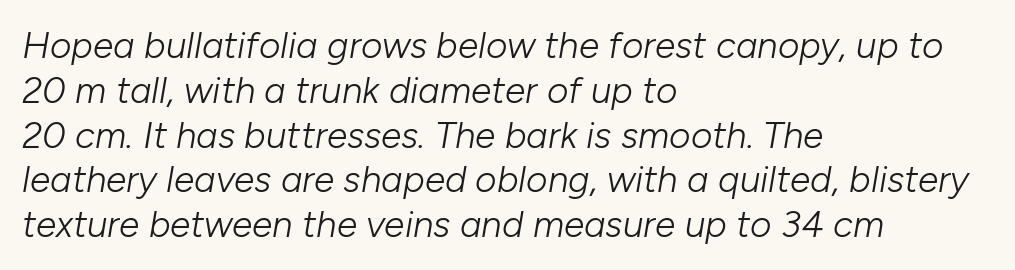
The image shows 37 px light type, italic (leaning right); set left-aligned, line spacing 1.21x, normal letter spacing, not underlined; low stroke contrast and a medium x-height.
